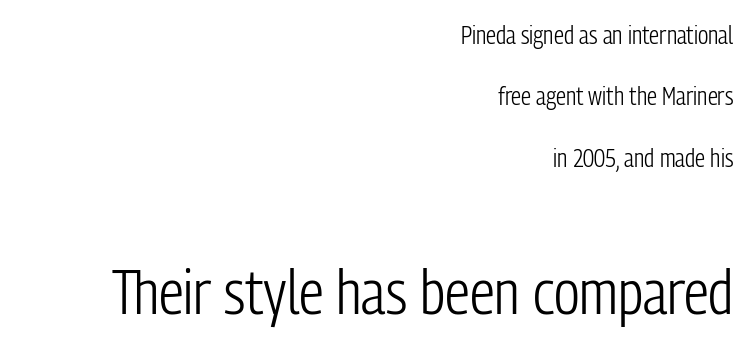
Q: Is the text bold? A: No.
Q: Is the text italic (slanted)? A: No, it is upright.
Q: Is the typeface a serif or a sans-serif typeface? A: Sans-serif.
Q: Is the text underlined? A: No.
Q: How is the paragraph aligned? A: Right-aligned.
Q: Is the spacing between letters normal or unusually wide? A: Normal.
Q: Is the spacing between lines tight, normal or loose? A: Loose.
Q: Which block of text is set in a larger size, the first (top) or the second (bottom)? A: The second (bottom) one.
Q: Width (condensed, normal, or wide)? A: Condensed.
Q: Stroke contrast? A: Low.
Q: x-height? A: Medium.
Q: Monospaced? A: No.
